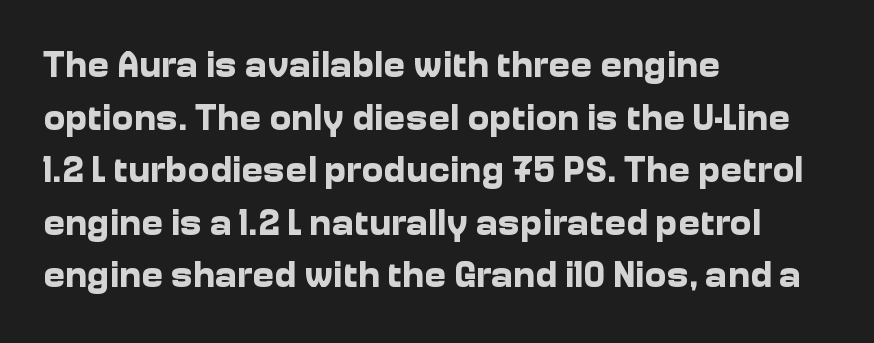
{"serif": "no", "italic": "no", "bold": "yes", "weight": "bold", "width": "normal", "stroke_contrast": "low", "x_height": "medium", "monospaced": "no", "underline": "no", "align": "left", "line_spacing": "normal", "line_spacing_ratio": 1.42, "letter_spacing": "normal", "letter_spacing_em": 0.0, "glyph_px": 37}
